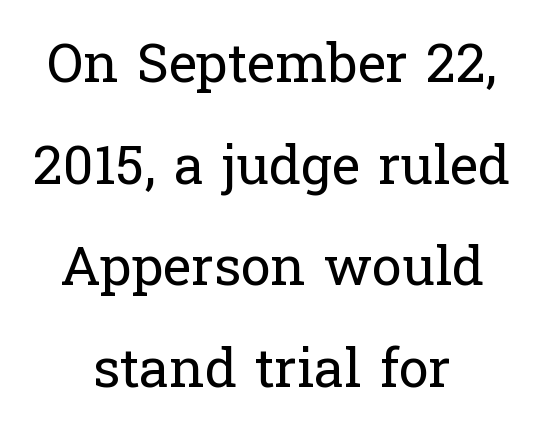
{"serif": "yes", "italic": "no", "bold": "no", "weight": "regular", "width": "normal", "stroke_contrast": "low", "x_height": "medium", "monospaced": "no", "underline": "no", "align": "center", "line_spacing_ratio": 1.88, "letter_spacing": "normal", "letter_spacing_em": 0.0, "glyph_px": 54}
